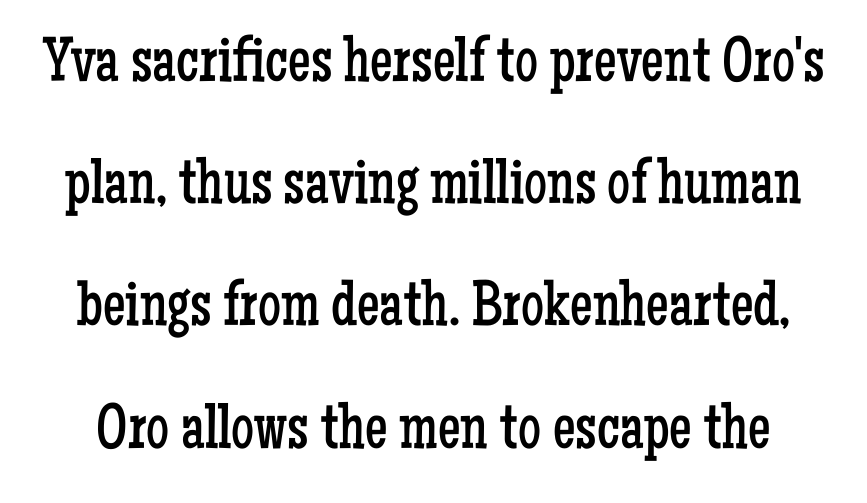
Q: Is the text bold? A: No.
Q: Is the text italic (slanted)? A: No, it is upright.
Q: Is the typeface a serif or a sans-serif typeface? A: Serif.
Q: Is the text underlined? A: No.
Q: Is the spacing between letters normal or unusually wide? A: Normal.
Q: Is the spacing between lines tight, normal or loose? A: Loose.
Q: Width (condensed, normal, or wide)? A: Condensed.
Q: Stroke contrast? A: Low.
Q: x-height? A: Medium.
Q: Monospaced? A: No.
